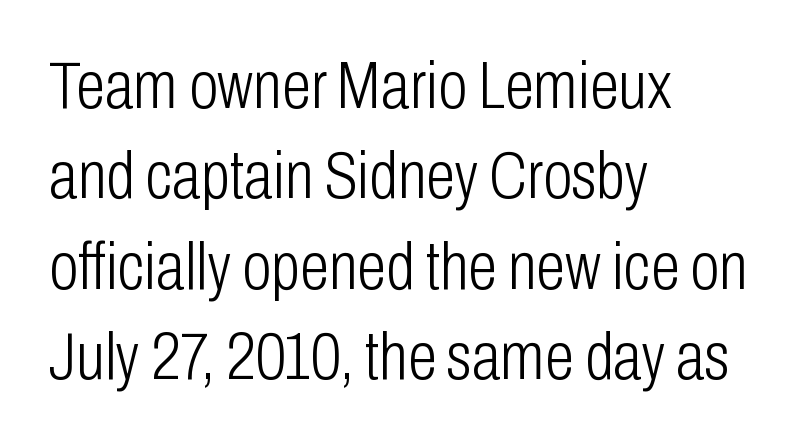
Does the type have serifs? No, each stem ends abruptly. Rendered with straight, roman letterforms. Ink coverage per letter is moderate at most. The foot of each line stays bare and open.
